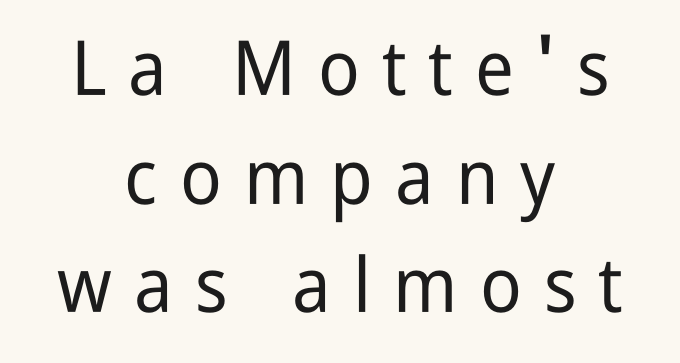
The image shows 76 px condensed sans-serif type, upright; set centered, normal line spacing (1.43x), unusually wide letter spacing (+0.29 em), not underlined; low stroke contrast and a medium x-height.
